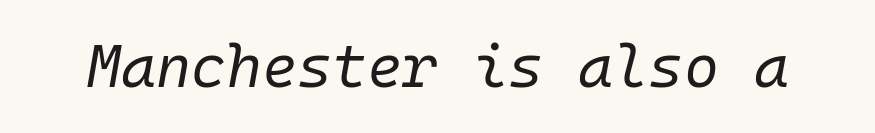
{"italic": "yes", "lean": "right", "slant_degrees": 10, "bold": "no", "weight": "regular", "width": "normal", "stroke_contrast": "low", "x_height": "medium", "monospaced": "yes", "underline": "no", "letter_spacing": "normal", "letter_spacing_em": 0.0, "glyph_px": 60}
